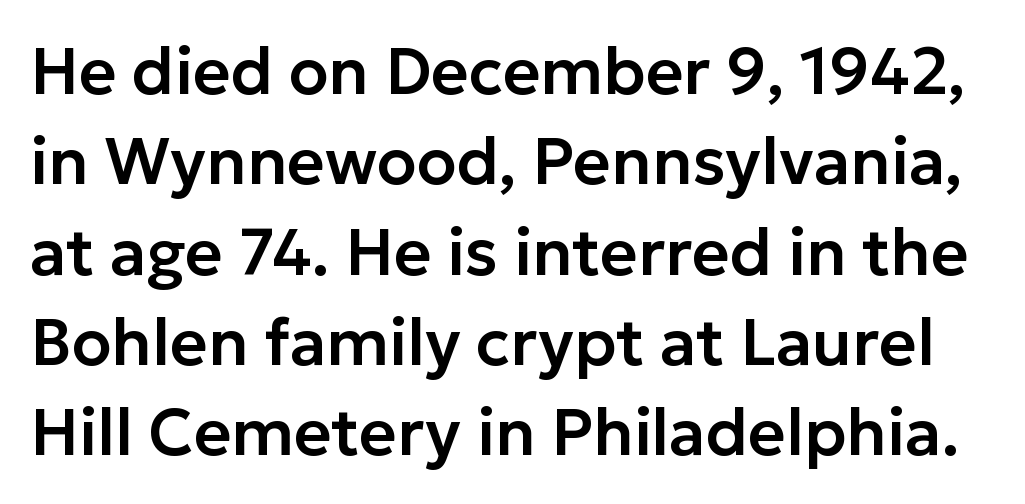
{"serif": "no", "italic": "no", "width": "normal", "stroke_contrast": "low", "x_height": "medium", "monospaced": "no", "underline": "no", "line_spacing": "normal", "line_spacing_ratio": 1.39, "letter_spacing": "normal", "letter_spacing_em": 0.0, "glyph_px": 65}
